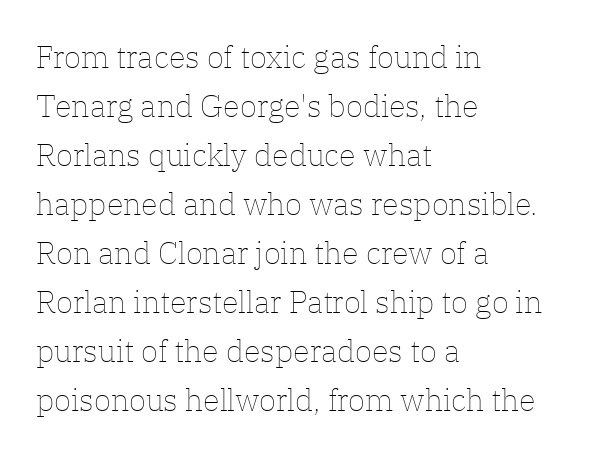
What's the leading like? Ordinary, nothing unusual. Every stem runs plumb, perpendicular to the baseline. Weight: regular or lighter. Character widths vary here, with narrow letters taking less room than wide ones. The tracking reads as untouched default to a designer's eye.
